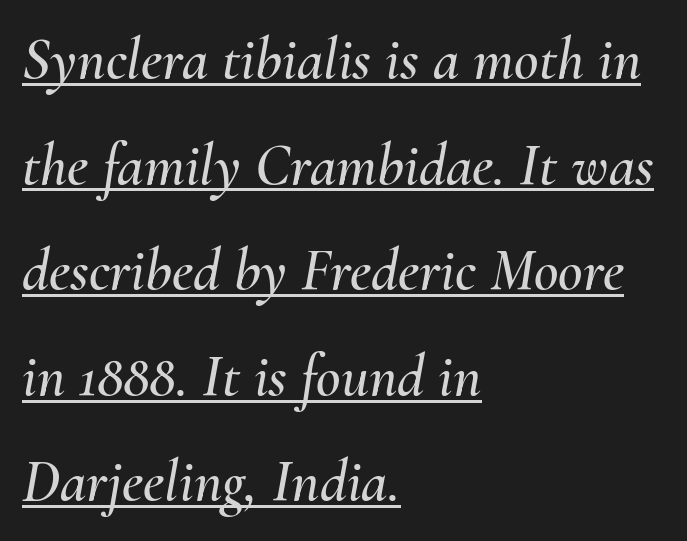
{"italic": "yes", "lean": "right", "slant_degrees": 10, "width": "normal", "stroke_contrast": "medium", "x_height": "small", "monospaced": "no", "underline": "yes", "align": "left", "line_spacing_ratio": 1.76, "letter_spacing": "normal", "letter_spacing_em": 0.0, "glyph_px": 60}
